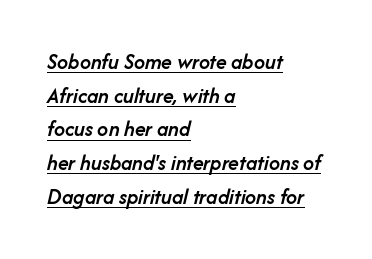
{"italic": "yes", "lean": "right", "slant_degrees": 14, "bold": "semi", "underline": "yes", "align": "left", "line_spacing": "normal", "line_spacing_ratio": 1.53, "letter_spacing": "normal", "letter_spacing_em": 0.0, "glyph_px": 22}
